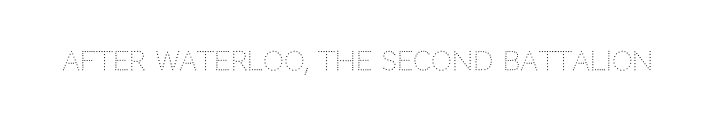
{"italic": "no", "bold": "no", "underline": "no", "letter_spacing": "normal", "letter_spacing_em": 0.0, "glyph_px": 26}
